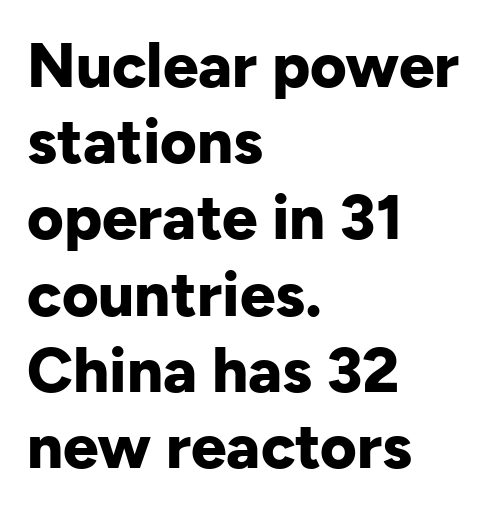
Q: Is the text bold? A: Yes.
Q: Is the text italic (slanted)? A: No, it is upright.
Q: Is the typeface a serif or a sans-serif typeface? A: Sans-serif.
Q: Is the text underlined? A: No.
Q: How is the paragraph aligned? A: Left-aligned.
Q: Is the spacing between letters normal or unusually wide? A: Normal.
Q: Width (condensed, normal, or wide)? A: Normal.
Q: Stroke contrast? A: Low.
Q: x-height? A: Medium.
Q: Monospaced? A: No.
